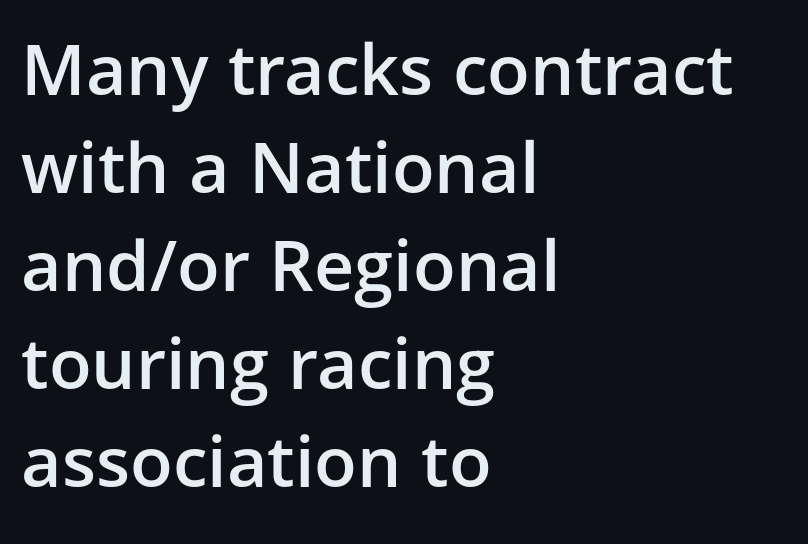
Character widths vary here, with narrow letters taking less room than wide ones. Descenders are the only things crossing below the line. Nothing unusual about the tracking: characters are spaced as the font intends. Posture: straight, roman, zero tilt. Check where the strokes stop: nothing finishes them off — pure sans. Horizontally, the lines are justified to the leading edge only.
